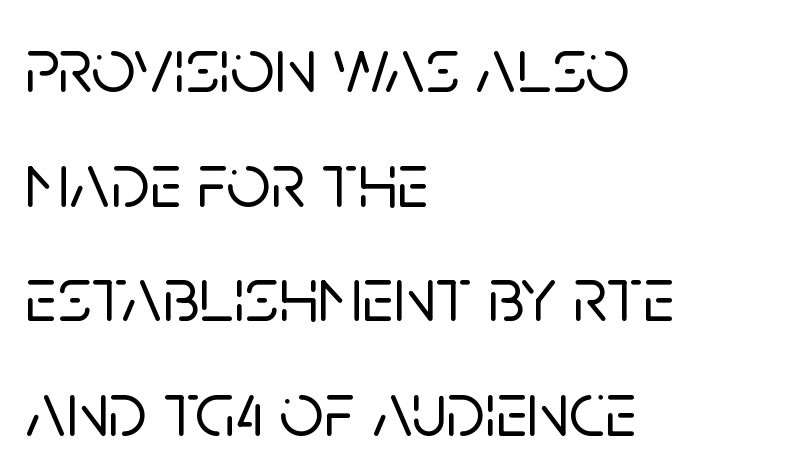
The image shows 78 px sans-serif type, upright; set left-aligned, normal line spacing (1.47x), normal letter spacing, not underlined; low stroke contrast and a large x-height.
